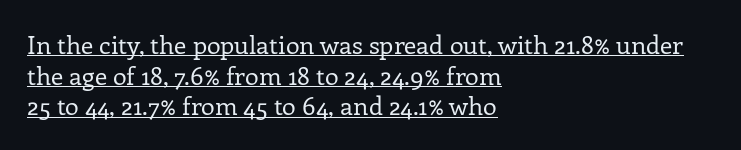
What stands out about the letter spacing? Nothing — it is the standard amount. This is roman type, the default non-slanted kind. These lines stack with their left ends in a neat column. Compared with undecorated copy, this sample adds a rule below the words. Ink coverage per letter is moderate at most.
